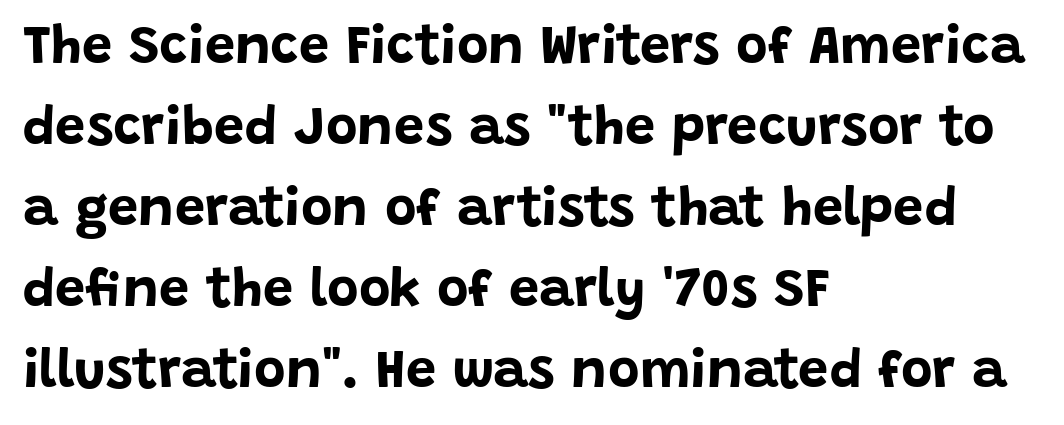
Q: Is the text bold? A: Yes.
Q: Is the text italic (slanted)? A: No, it is upright.
Q: Is the typeface a serif or a sans-serif typeface? A: Sans-serif.
Q: Is the text underlined? A: No.
Q: How is the paragraph aligned? A: Left-aligned.
Q: Is the spacing between letters normal or unusually wide? A: Normal.
Q: Is the spacing between lines tight, normal or loose? A: Normal.
Q: Width (condensed, normal, or wide)? A: Normal.
Q: Stroke contrast? A: Low.
Q: x-height? A: Large.
Q: Monospaced? A: No.
